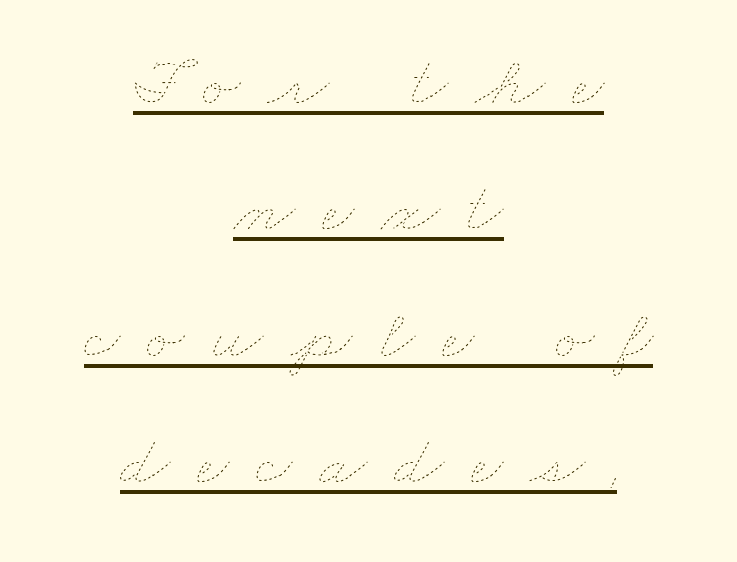
Short note: letters widely spaced. Quick note: underline on. Here the designer chose a conventional face with non-uniform glyph widths. The text block is weighted toward neither margin, spreading evenly from the middle. Ink coverage per letter is moderate at most.
